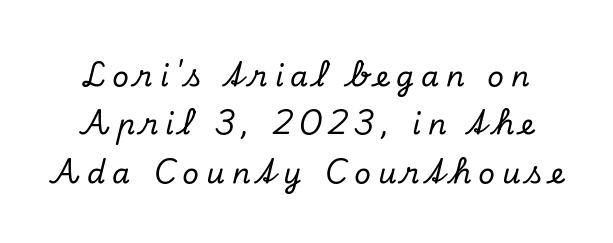
The image shows 29 px serif type, italic (leaning right); set normal line spacing (1.67x), unusually wide letter spacing (+0.24 em), not underlined; low stroke contrast and a small x-height.
